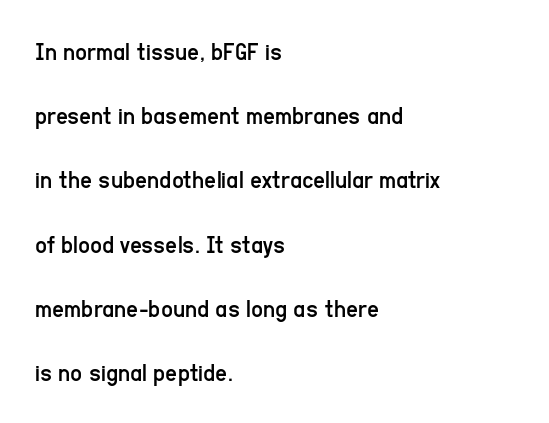
The paragraph has a hard left edge and a soft right edge. Default kerning and tracking; the words read as compact shapes. The leading is generous, giving the passage an open texture. The cut favours lightness, reaching ordinary text weight at its darkest. A clean baseline with only descenders dipping below it.
